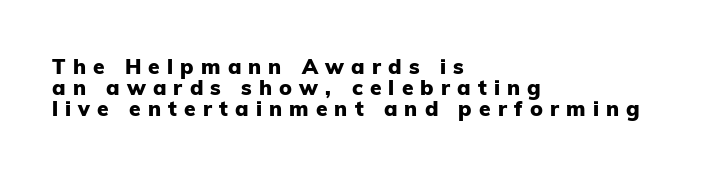
Q: Is the text bold? A: Yes.
Q: Is the text italic (slanted)? A: No, it is upright.
Q: Is the text underlined? A: No.
Q: How is the paragraph aligned? A: Left-aligned.
Q: Is the spacing between letters normal or unusually wide? A: Unusually wide.
Q: Is the spacing between lines tight, normal or loose? A: Tight.
